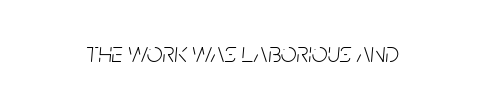
Q: Is the text bold? A: No.
Q: Is the text italic (slanted)? A: Yes, it leans right by about 5 degrees.
Q: Is the text underlined? A: No.
Q: Is the spacing between letters normal or unusually wide? A: Normal.
Q: Width (condensed, normal, or wide)? A: Condensed.
Q: Stroke contrast? A: Low.
Q: x-height? A: Large.
Q: Monospaced? A: No.
